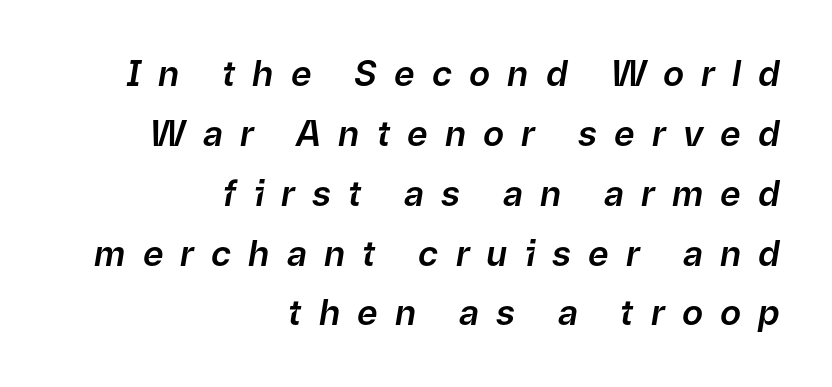
The letters advance in unequal steps, a hallmark of proportional type. Here the glyphs are tracked loosely, breaking word shapes into spaced letters. The glyphs are unaccompanied by any horizontal stroke below them. The passage is arranged like a letterhead date or caption credit — flush right. The whole block is typeset with a tilt.
